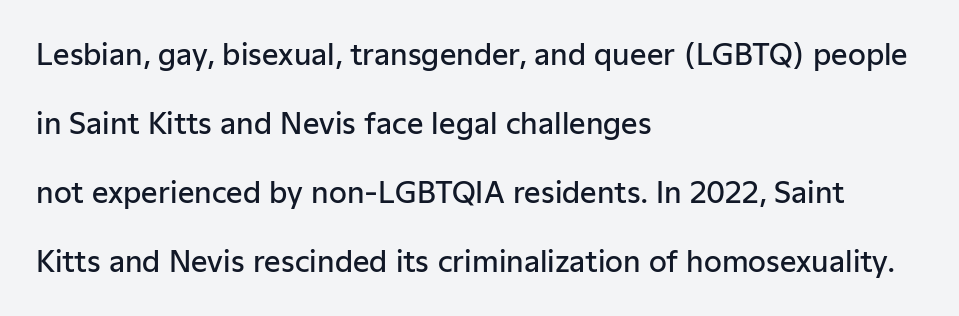
Emphasis by weight is partial: semibold. The letterforms sit shoulder to shoulder at normal distance. Character widths vary here, with narrow letters taking less room than wide ones. Lines of text with bare space underneath.
